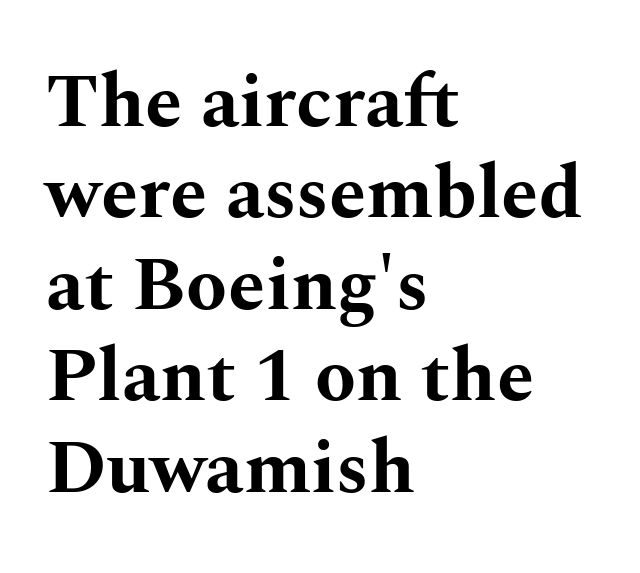
Note the varied advance widths — an 'i' is clearly narrower than an 'm'. Just letters on the line, the space beneath them empty. The font family rendered here belongs to the serif group. Emphasis by weight is at full strength: bold. Rendered with straight, roman letterforms. Words appear dense and cohesive because spacing is normal.
